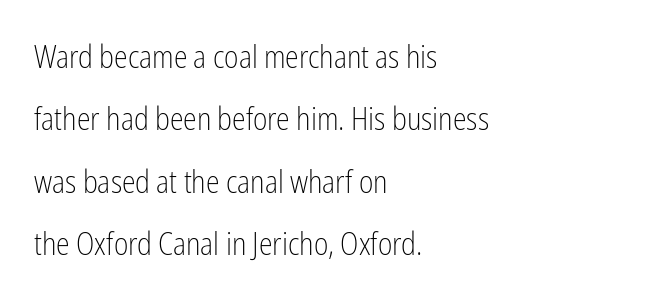
These glyphs show unthickened strokes, regular width or finer. The gap between lines stays unmarked. Is there any slant? The stems are plumb. You could not count columns in this text — the font is proportionally spaced. What kind of face is this? One without serifs — a sans. Is there much room between lines? Yes — plenty of vertical air separates them.
